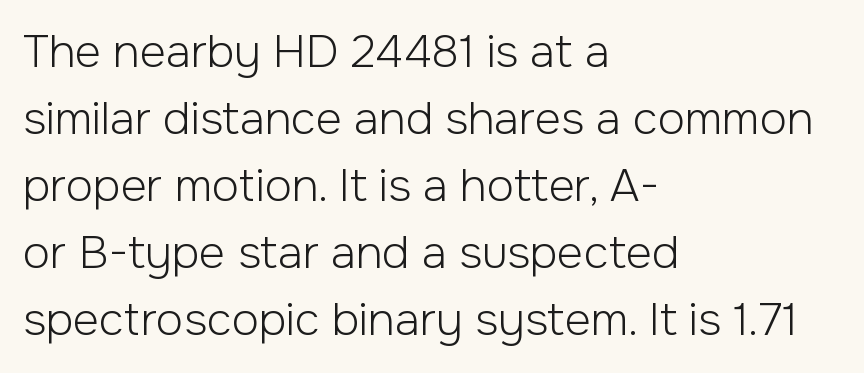
Q: Is the text bold? A: No.
Q: Is the text italic (slanted)? A: No, it is upright.
Q: Is the typeface a serif or a sans-serif typeface? A: Sans-serif.
Q: Is the text underlined? A: No.
Q: How is the paragraph aligned? A: Left-aligned.
Q: Is the spacing between letters normal or unusually wide? A: Normal.
Q: Is the spacing between lines tight, normal or loose? A: Normal.
Q: Width (condensed, normal, or wide)? A: Normal.
Q: Stroke contrast? A: Low.
Q: x-height? A: Medium.
Q: Monospaced? A: No.
